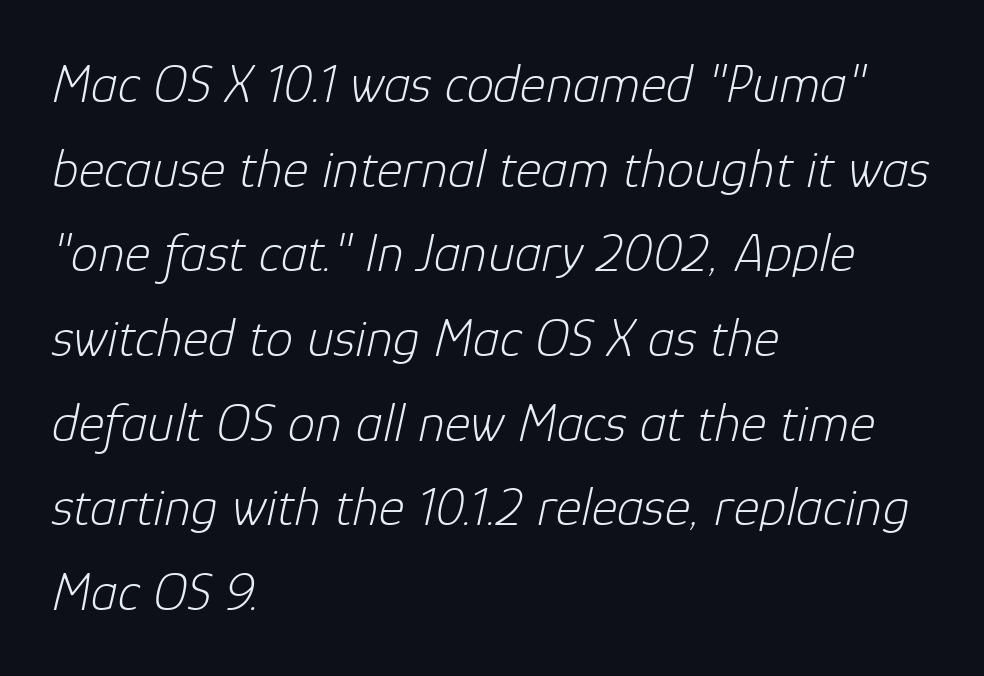
{"italic": "yes", "lean": "right", "slant_degrees": 12, "bold": "no", "weight": "light", "width": "normal", "stroke_contrast": "low", "x_height": "medium", "monospaced": "no", "underline": "no", "align": "left", "line_spacing": "normal", "line_spacing_ratio": 1.54, "letter_spacing": "normal", "letter_spacing_em": 0.0, "glyph_px": 55}
